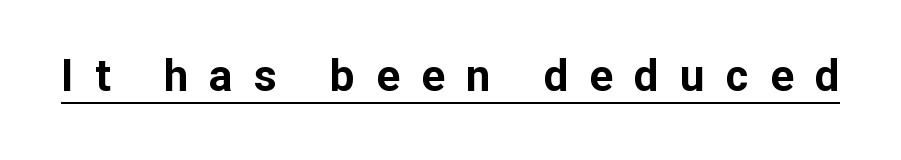
Decoration check: the copy is underlined. The face used here is proportionally spaced, like ordinary book or web type. This is the regular roman posture of the typeface. Observe the wide spacing: letters keep a clear distance from each other.
